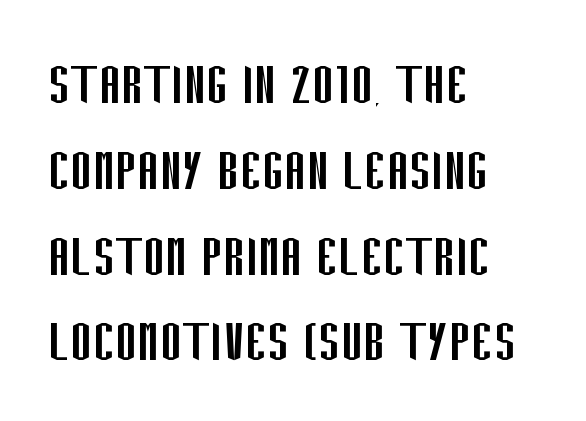
{"serif": "no", "italic": "no", "bold": "no", "weight": "regular", "width": "condensed", "stroke_contrast": "low", "x_height": "large", "monospaced": "no", "underline": "no", "align": "left", "line_spacing": "normal", "line_spacing_ratio": 1.3, "letter_spacing": "normal", "letter_spacing_em": 0.0, "glyph_px": 66}
